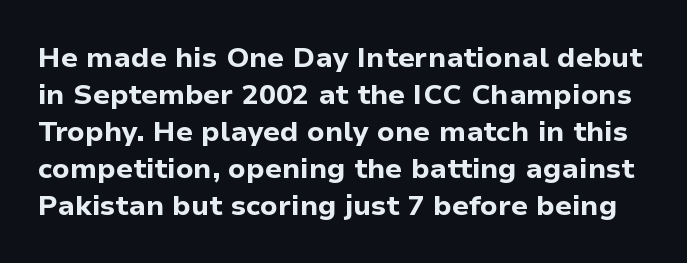
Q: Is the text bold? A: Yes.
Q: Is the text italic (slanted)? A: No, it is upright.
Q: Is the typeface a serif or a sans-serif typeface? A: Sans-serif.
Q: Is the text underlined? A: No.
Q: Is the spacing between letters normal or unusually wide? A: Normal.
Q: Is the spacing between lines tight, normal or loose? A: Normal.
Q: Width (condensed, normal, or wide)? A: Normal.
Q: Stroke contrast? A: Low.
Q: x-height? A: Medium.
Q: Monospaced? A: No.
